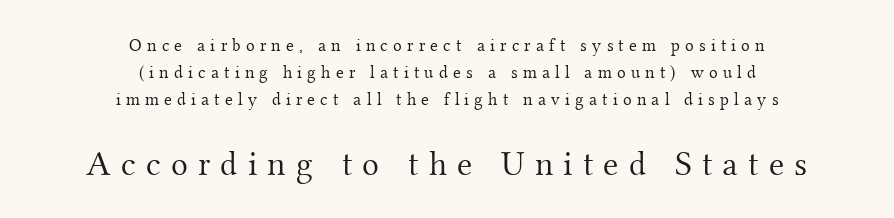
{"serif": "yes", "italic": "no", "bold": "no", "weight": "light", "width": "normal", "stroke_contrast": "medium", "x_height": "small", "monospaced": "no", "underline": "no", "align": "center", "line_spacing": "normal", "line_spacing_ratio": 1.5, "letter_spacing": "wide", "letter_spacing_em": 0.29, "larger_block": "second", "size_ratio": 1.94, "glyph_px": 35}
